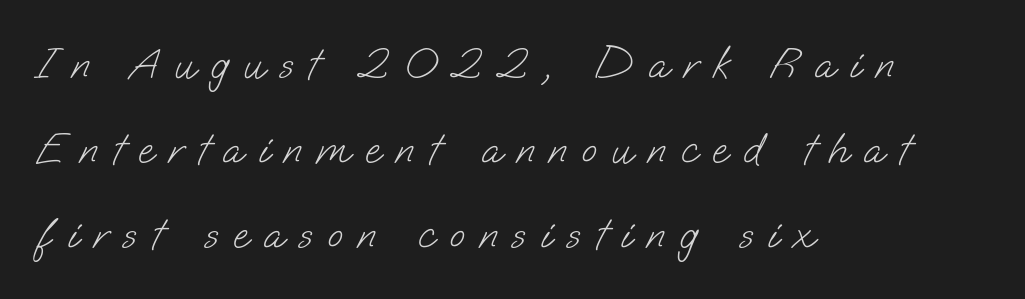
{"serif": "no", "bold": "no", "weight": "light", "width": "normal", "stroke_contrast": "low", "x_height": "small", "monospaced": "no", "underline": "no", "align": "left", "line_spacing_ratio": 1.89, "letter_spacing": "wide", "letter_spacing_em": 0.33, "glyph_px": 45}
